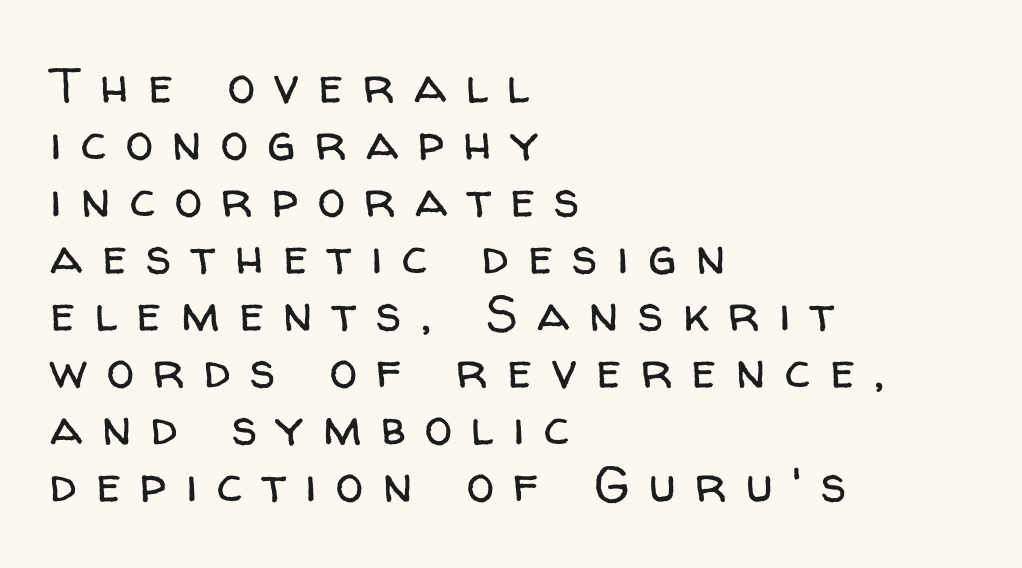
Q: Is the text bold? A: No.
Q: Is the text italic (slanted)? A: No, it is upright.
Q: Is the typeface a serif or a sans-serif typeface? A: Sans-serif.
Q: Is the text underlined? A: No.
Q: How is the paragraph aligned? A: Left-aligned.
Q: Is the spacing between letters normal or unusually wide? A: Unusually wide.
Q: Is the spacing between lines tight, normal or loose? A: Tight.
Q: Width (condensed, normal, or wide)? A: Normal.
Q: Stroke contrast? A: Low.
Q: x-height? A: Medium.
Q: Monospaced? A: No.
